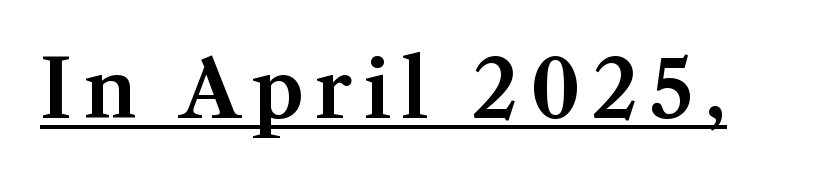
{"serif": "yes", "italic": "no", "width": "normal", "stroke_contrast": "medium", "x_height": "medium", "monospaced": "no", "underline": "yes", "glyph_px": 80}
